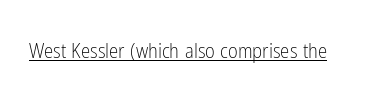
Italic: no, the glyphs are upright roman. You can see a thin bar hugging the bottom of the glyphs. Nothing heavy about these letters — not bold at all. Look at the tracking — it's just the regular setting, nothing added.
